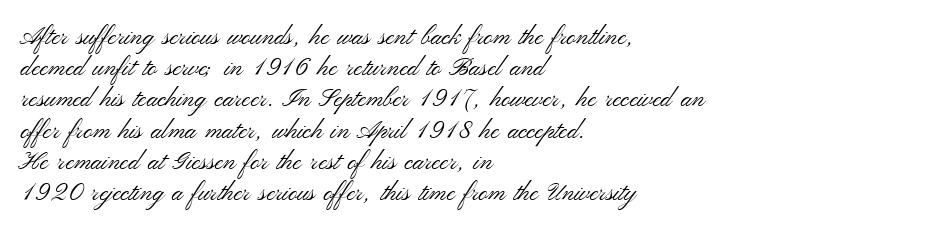
Q: Is the text bold? A: No.
Q: Is the text italic (slanted)? A: Yes.
Q: Is the text underlined? A: No.
Q: How is the paragraph aligned? A: Left-aligned.
Q: Is the spacing between letters normal or unusually wide? A: Normal.
Q: Is the spacing between lines tight, normal or loose? A: Normal.
